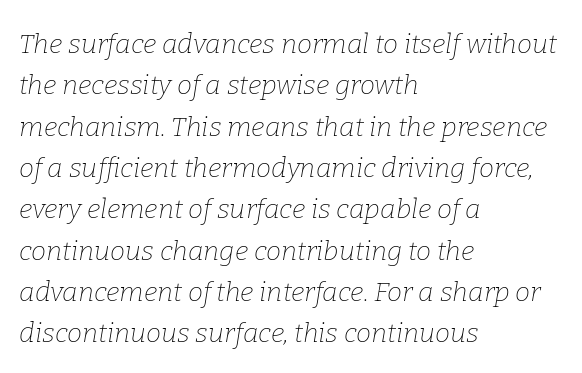
{"italic": "yes", "lean": "right", "slant_degrees": 9, "bold": "no", "underline": "no", "align": "left", "line_spacing": "normal", "line_spacing_ratio": 1.53, "letter_spacing": "normal", "letter_spacing_em": 0.0, "glyph_px": 27}
